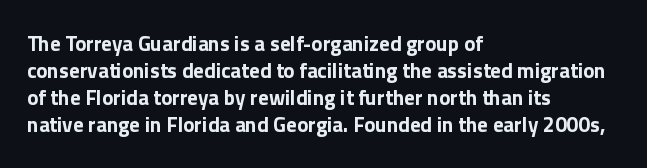
The image shows 21 px bold type, upright; set left-aligned, normal line spacing (1.28x), normal letter spacing, not underlined.
